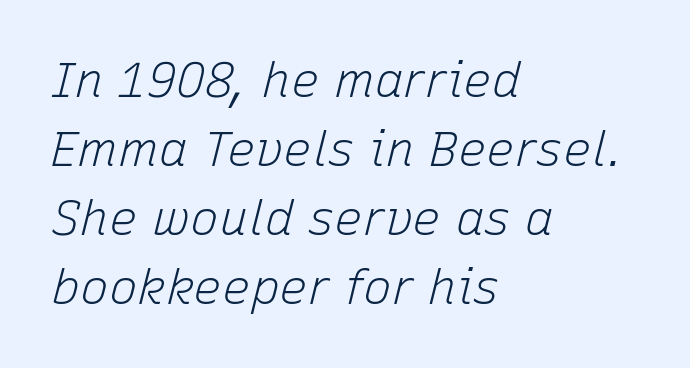
Q: Is the text bold? A: No.
Q: Is the text italic (slanted)? A: Yes, it leans right by about 15 degrees.
Q: Is the text underlined? A: No.
Q: How is the paragraph aligned? A: Left-aligned.
Q: Is the spacing between letters normal or unusually wide? A: Normal.
Q: Is the spacing between lines tight, normal or loose? A: Normal.
Q: Width (condensed, normal, or wide)? A: Normal.
Q: Stroke contrast? A: Low.
Q: x-height? A: Medium.
Q: Monospaced? A: No.
